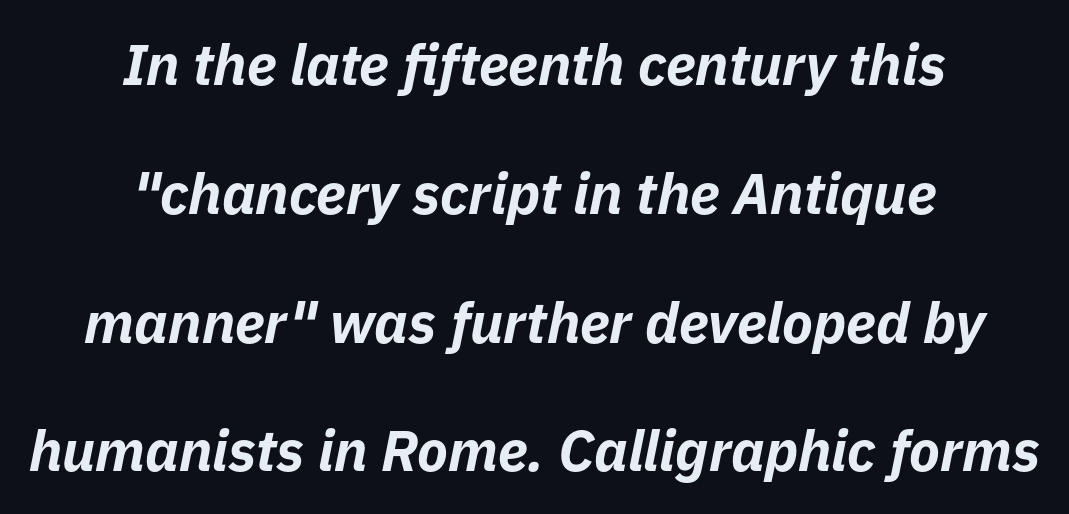
The image shows 57 px bold type, italic (leaning right); set centered, loose line spacing (2.26x), normal letter spacing, not underlined; low stroke contrast and a medium x-height.
